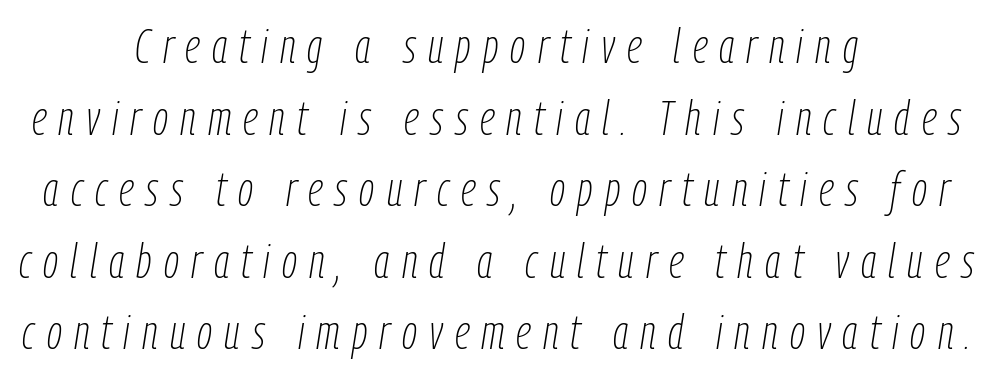
Nobody drew a line under any word here. The face used here is proportionally spaced, like ordinary book or web type. The font's italic variant was chosen for this text. Honestly, the letter spacing is so wide it's the main thing you notice.
